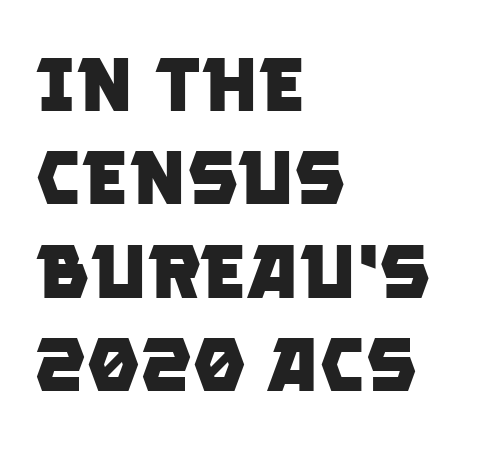
The image shows 76 px heavy sans-serif type; set left-aligned, line spacing 1.23x, normal letter spacing, not underlined; low stroke contrast and a large x-height.
